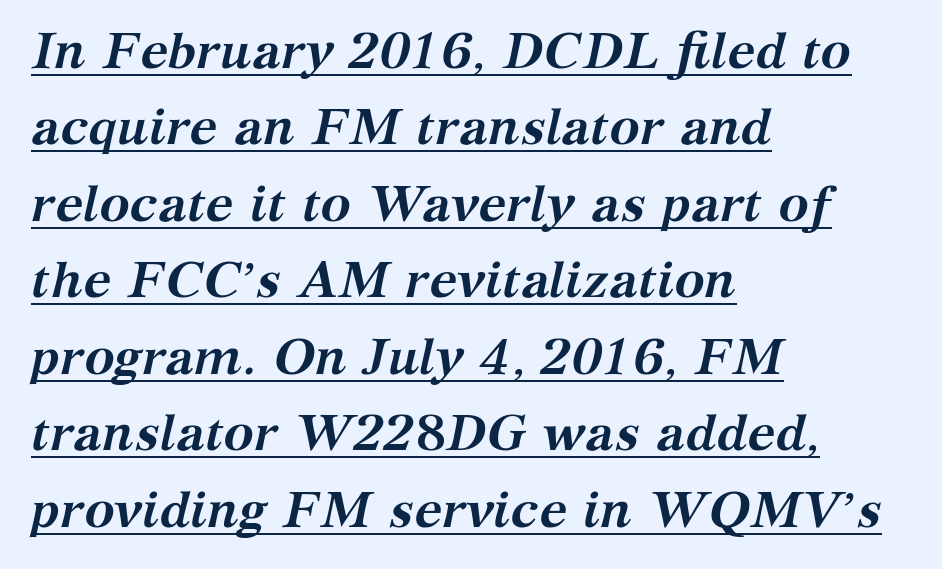
Q: Is the text bold? A: Yes.
Q: Is the text italic (slanted)? A: Yes, it leans right by about 12 degrees.
Q: Is the typeface a serif or a sans-serif typeface? A: Serif.
Q: Is the text underlined? A: Yes.
Q: How is the paragraph aligned? A: Left-aligned.
Q: Is the spacing between letters normal or unusually wide? A: Normal.
Q: Is the spacing between lines tight, normal or loose? A: Normal.
Q: Width (condensed, normal, or wide)? A: Normal.
Q: Stroke contrast? A: Medium.
Q: x-height? A: Medium.
Q: Monospaced? A: No.
